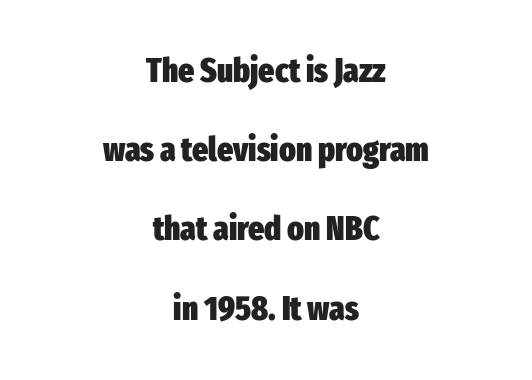
{"serif": "no", "italic": "no", "bold": "yes", "weight": "heavy", "width": "condensed", "stroke_contrast": "low", "x_height": "medium", "monospaced": "no", "underline": "no", "align": "center", "line_spacing": "loose", "line_spacing_ratio": 2.33, "letter_spacing": "normal", "letter_spacing_em": 0.0, "glyph_px": 34}
